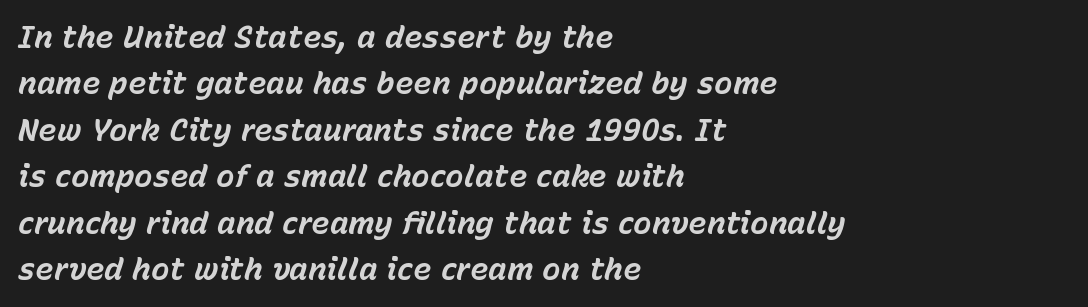
{"italic": "yes", "lean": "right", "slant_degrees": 15, "bold": "yes", "weight": "bold", "width": "normal", "stroke_contrast": "low", "x_height": "medium", "monospaced": "no", "underline": "no", "align": "left", "line_spacing": "normal", "line_spacing_ratio": 1.5, "letter_spacing": "normal", "letter_spacing_em": 0.0, "glyph_px": 31}
